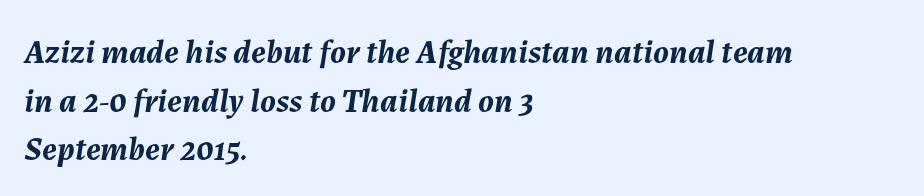
{"italic": "yes", "lean": "right", "slant_degrees": 7, "bold": "yes", "weight": "semibold", "width": "normal", "stroke_contrast": "medium", "x_height": "medium", "monospaced": "no", "underline": "no", "align": "left", "line_spacing": "normal", "line_spacing_ratio": 1.43, "letter_spacing": "normal", "letter_spacing_em": 0.0, "glyph_px": 34}
